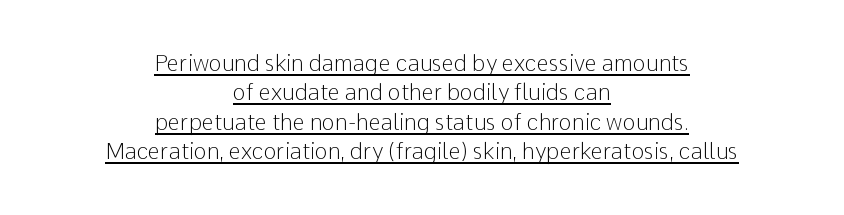
The horizontal fit of the characters is conventional and even. Does the leading feel generous? No, just average. Every row of glyphs is offset so its center matches the block's center. Tall strokes in this sample are plumb rather than angled. Stems and bowls with no extra thickness — not bold.
